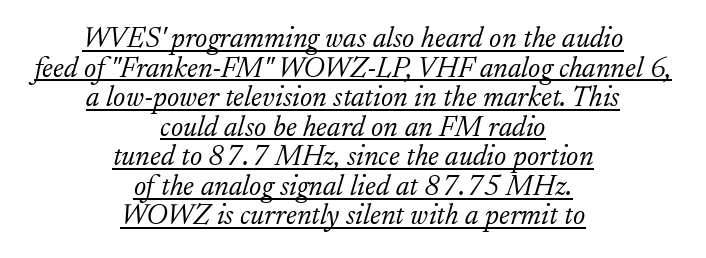
Observe the ordinary spacing: letters are neighbours, not strangers. The text block is weighted toward neither margin, spreading evenly from the middle. Letterform terminals end in serifs throughout the passage. The words here are underlined.
